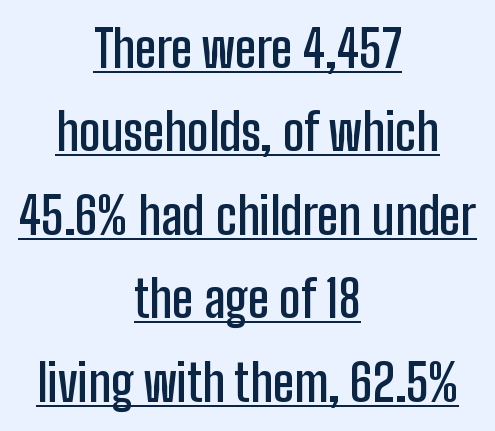
Q: Is the text bold? A: Semi-bold.
Q: Is the text italic (slanted)? A: No, it is upright.
Q: Is the typeface a serif or a sans-serif typeface? A: Sans-serif.
Q: Is the text underlined? A: Yes.
Q: How is the paragraph aligned? A: Centered.
Q: Is the spacing between letters normal or unusually wide? A: Normal.
Q: Is the spacing between lines tight, normal or loose? A: Normal.
Q: Width (condensed, normal, or wide)? A: Condensed.
Q: Stroke contrast? A: Low.
Q: x-height? A: Medium.
Q: Monospaced? A: No.
